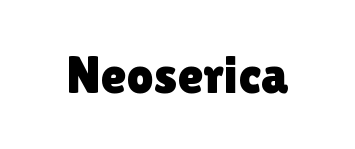
This sample has the flowing, uneven cadence of proportional lettering. Glance below the letters and you will spot only blank space. Type style note: lacks serifs. Nope, not italic — everything's standing straight. The letters sit at their default tracking, neither squeezed nor spread.
